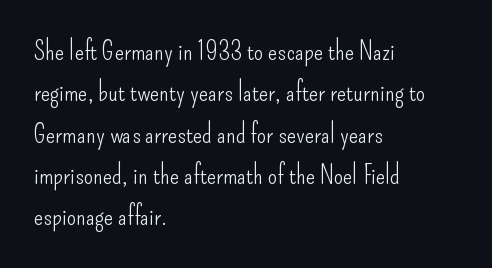
{"italic": "no", "bold": "no", "underline": "no", "align": "left", "line_spacing": "normal", "line_spacing_ratio": 1.53, "letter_spacing": "normal", "letter_spacing_em": 0.0, "glyph_px": 27}
